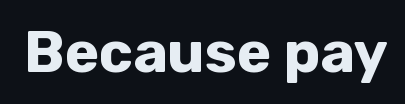
Q: Is the text bold? A: Yes.
Q: Is the text italic (slanted)? A: No, it is upright.
Q: Is the typeface a serif or a sans-serif typeface? A: Sans-serif.
Q: Is the text underlined? A: No.
Q: Is the spacing between letters normal or unusually wide? A: Normal.
Q: Width (condensed, normal, or wide)? A: Normal.
Q: Stroke contrast? A: Low.
Q: x-height? A: Medium.
Q: Monospaced? A: No.
